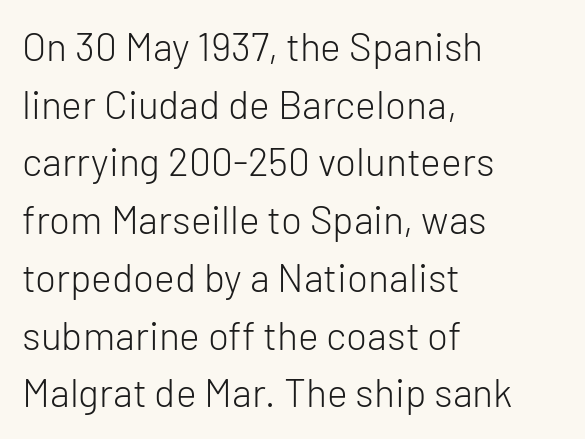
Q: Is the text bold? A: No.
Q: Is the text italic (slanted)? A: No, it is upright.
Q: Is the typeface a serif or a sans-serif typeface? A: Sans-serif.
Q: Is the text underlined? A: No.
Q: How is the paragraph aligned? A: Left-aligned.
Q: Is the spacing between letters normal or unusually wide? A: Normal.
Q: Is the spacing between lines tight, normal or loose? A: Normal.
Q: Width (condensed, normal, or wide)? A: Normal.
Q: Stroke contrast? A: Low.
Q: x-height? A: Medium.
Q: Monospaced? A: No.
